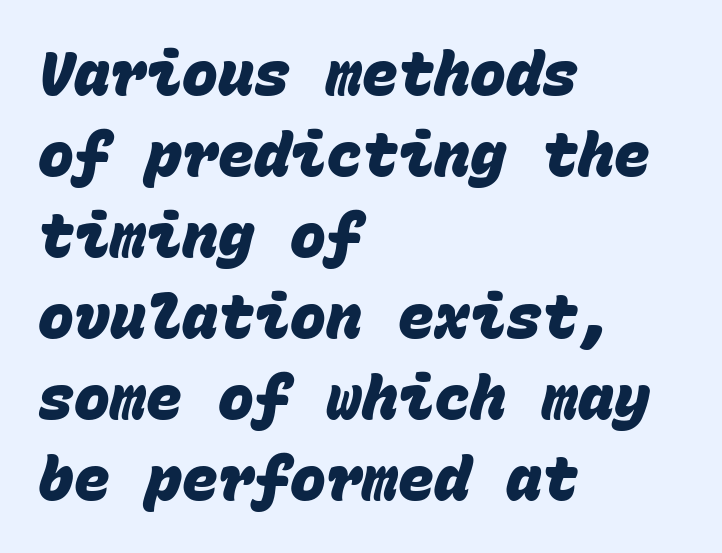
{"serif": "no", "bold": "yes", "weight": "heavy", "width": "normal", "stroke_contrast": "low", "x_height": "large", "monospaced": "yes", "underline": "no", "align": "left", "line_spacing": "normal", "line_spacing_ratio": 1.35, "letter_spacing": "normal", "letter_spacing_em": 0.0, "glyph_px": 60}
